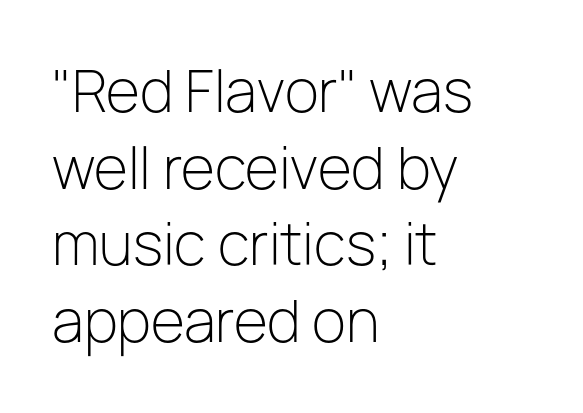
A quiet, ordinary-to-light weight characterises the typeface. Is the letter spacing exaggerated? No — it looks like the ordinary default. The rendering shows plain stroke endings on the letterforms — a sans-serif design. Posture: straight, roman, zero tilt.
